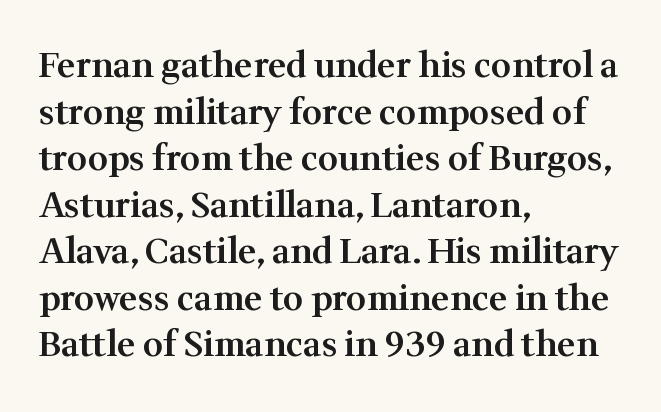
Q: Is the text bold? A: Semi-bold.
Q: Is the text italic (slanted)? A: No, it is upright.
Q: Is the typeface a serif or a sans-serif typeface? A: Serif.
Q: Is the text underlined? A: No.
Q: How is the paragraph aligned? A: Left-aligned.
Q: Is the spacing between letters normal or unusually wide? A: Normal.
Q: Is the spacing between lines tight, normal or loose? A: Normal.
Q: Width (condensed, normal, or wide)? A: Normal.
Q: Stroke contrast? A: Medium.
Q: x-height? A: Medium.
Q: Monospaced? A: No.
